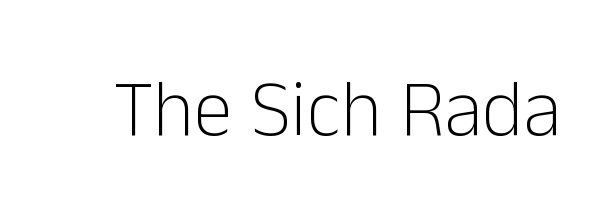
Ascenders rise straight up at ninety degrees. The space directly below the letters is spotless. What kind of face is this? One without serifs — a sans. This reads as an unemphasized weight, regular at the heaviest.
